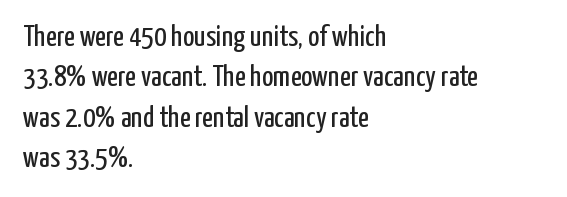
The image shows 30 px regular-weight, condensed sans-serif type, upright; set left-aligned, normal line spacing (1.35x), normal letter spacing, not underlined; low stroke contrast and a medium x-height.
